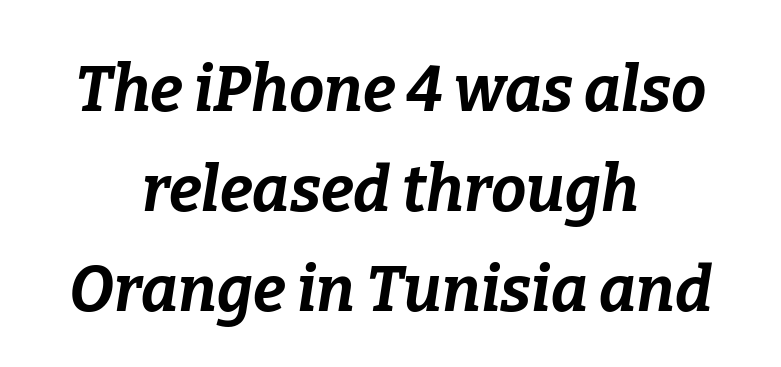
The typography opts for an oblique posture over an upright one. The letters are bold, with thick, heavy strokes. Notice how the passage keeps no hard edge, just a central spine. Honestly, the letter spacing is just normal — you wouldn't notice it. Normally led — the rows are evenly, conventionally spaced. Looks like regular typesetting: each glyph gets only the width it needs.
